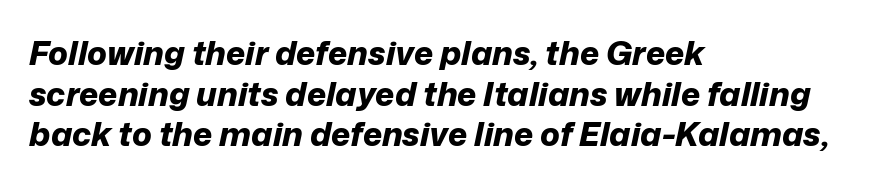
{"italic": "yes", "lean": "right", "slant_degrees": 12, "bold": "yes", "weight": "bold", "width": "normal", "stroke_contrast": "low", "x_height": "medium", "monospaced": "no", "underline": "no", "align": "left", "line_spacing_ratio": 1.23, "letter_spacing": "normal", "letter_spacing_em": 0.0, "glyph_px": 33}
